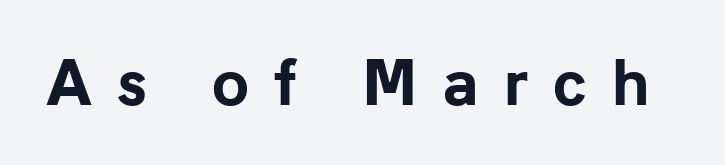
The image shows 60 px bold sans-serif type, upright; set unusually wide letter spacing (+0.41 em), not underlined; low stroke contrast and a medium x-height.
